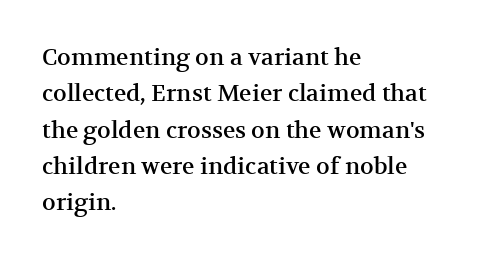
{"italic": "no", "underline": "no", "align": "left", "line_spacing": "normal", "line_spacing_ratio": 1.58, "letter_spacing": "normal", "letter_spacing_em": 0.0, "glyph_px": 23}
